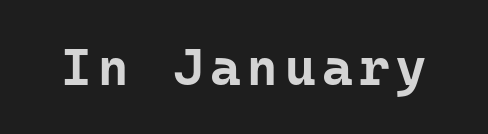
The image shows 52 px bold sans-serif type, upright, monospaced; set not underlined; low stroke contrast and a medium x-height.
